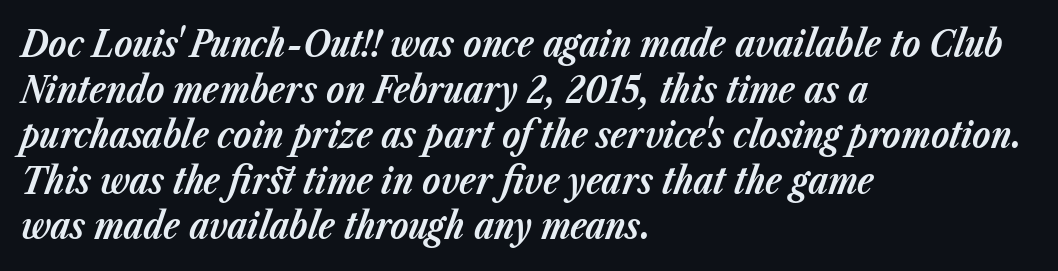
{"italic": "yes", "lean": "right", "slant_degrees": 23, "bold": "yes", "weight": "bold", "width": "normal", "stroke_contrast": "low", "x_height": "medium", "monospaced": "no", "underline": "no", "align": "left", "line_spacing_ratio": 1.23, "letter_spacing": "normal", "letter_spacing_em": 0.0, "glyph_px": 37}
